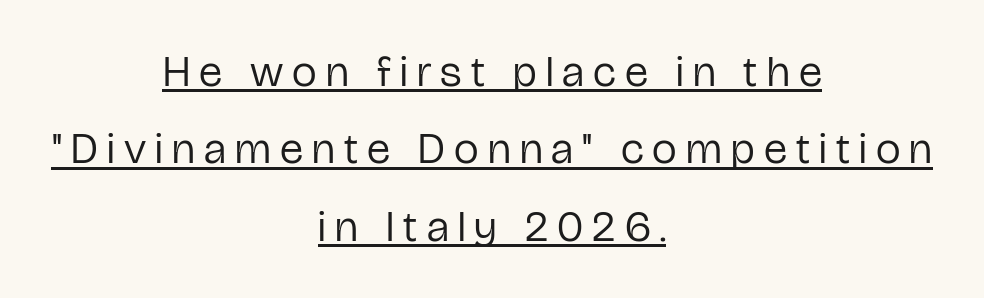
Q: Is the text bold? A: No.
Q: Is the text italic (slanted)? A: No, it is upright.
Q: Is the typeface a serif or a sans-serif typeface? A: Sans-serif.
Q: Is the text underlined? A: Yes.
Q: How is the paragraph aligned? A: Centered.
Q: Is the spacing between letters normal or unusually wide? A: Unusually wide.
Q: Width (condensed, normal, or wide)? A: Condensed.
Q: Stroke contrast? A: Low.
Q: x-height? A: Medium.
Q: Monospaced? A: No.
